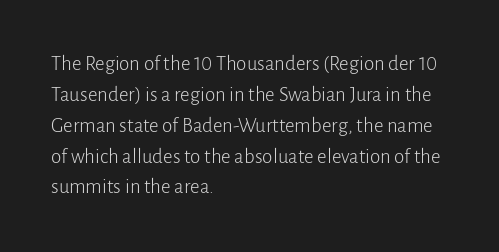
If you drew a line through each stem, it would be perfectly vertical. Leftover space on each line is placed entirely after the last word. The vertical gap from one line to the next is medium. The specimen omits any rule beneath the text block's lines.
